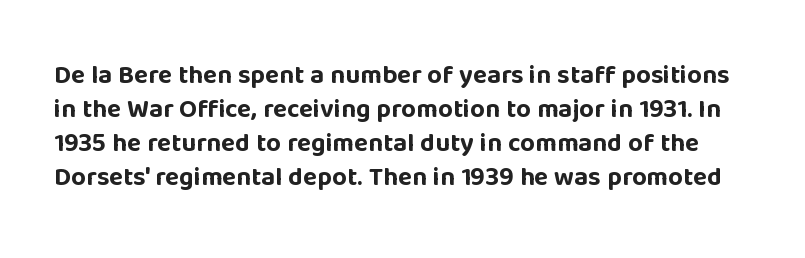
What stands out about the letter spacing? Nothing — it is the standard amount. The baseline area is clear. Strokes here are thick enough to call this a true bold. Each new line begins a customary step beneath the previous one. Italic? Not at all — the glyphs are vertical.
